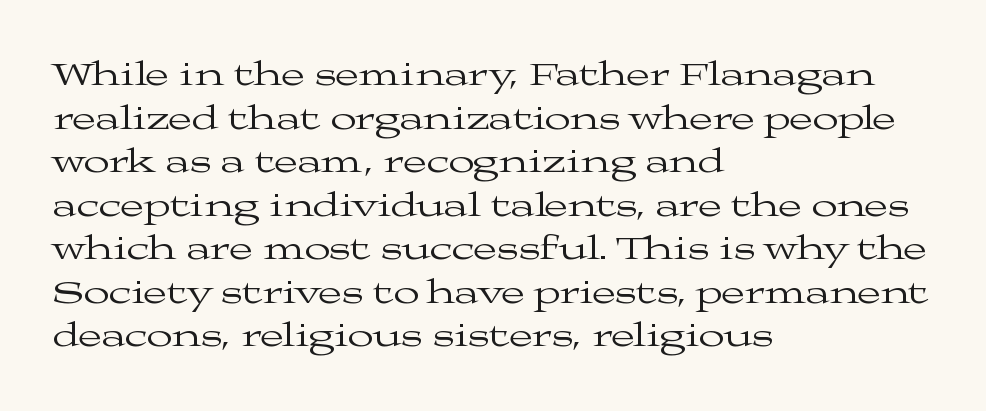
Q: Is the text bold? A: No.
Q: Is the text italic (slanted)? A: No, it is upright.
Q: Is the typeface a serif or a sans-serif typeface? A: Serif.
Q: Is the text underlined? A: No.
Q: How is the paragraph aligned? A: Left-aligned.
Q: Is the spacing between letters normal or unusually wide? A: Normal.
Q: Is the spacing between lines tight, normal or loose? A: Normal.
Q: Width (condensed, normal, or wide)? A: Wide.
Q: Stroke contrast? A: Medium.
Q: x-height? A: Medium.
Q: Monospaced? A: No.
